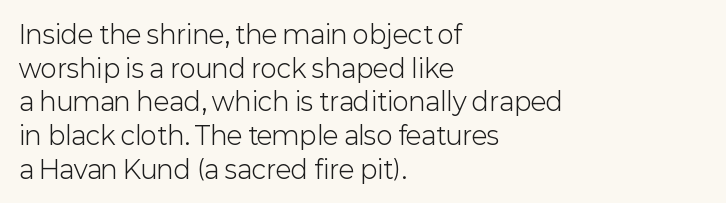
{"italic": "no", "bold": "no", "underline": "no", "align": "left", "line_spacing": "normal", "line_spacing_ratio": 1.35, "letter_spacing": "normal", "letter_spacing_em": 0.0, "glyph_px": 25}
